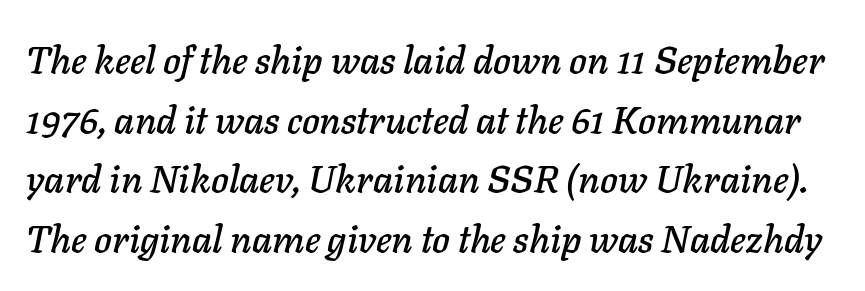
{"italic": "yes", "lean": "right", "slant_degrees": 11, "width": "normal", "stroke_contrast": "low", "x_height": "medium", "monospaced": "no", "underline": "no", "line_spacing": "normal", "line_spacing_ratio": 1.57, "letter_spacing": "normal", "letter_spacing_em": 0.0, "glyph_px": 38}
